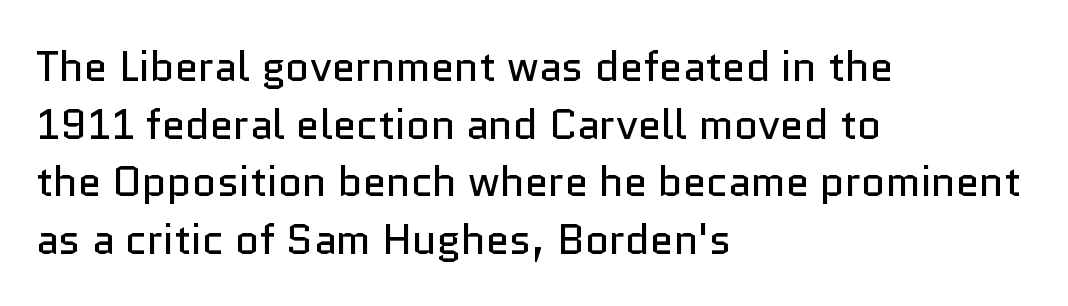
The image shows 42 px regular-weight sans-serif type, upright; set left-aligned, normal line spacing (1.37x), normal letter spacing, not underlined; low stroke contrast and a medium x-height.
